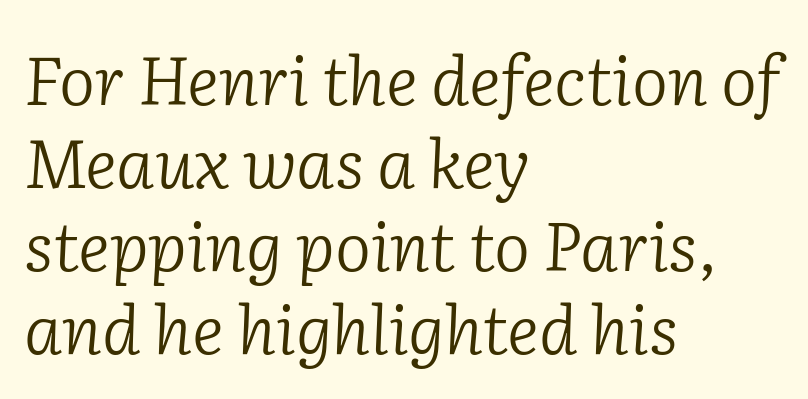
Looking at the ascenders, they clearly lean. The strokes are not fattened; the text isn't bold. Caption: multi-line text, flush left, ragged right. Small tapered or slab feet sit at the stroke ends, so this counts as serif. Tracking here is standard; glyphs follow each other at the usual distance.
